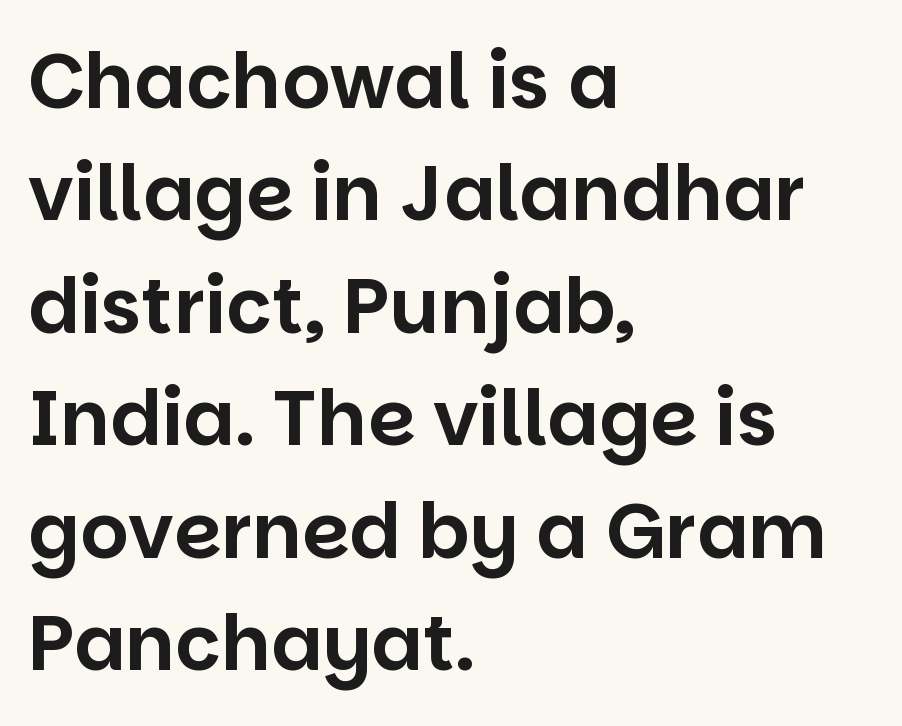
The compositor pushed each line to the left boundary. Letter spacing: default. Are there feet on the stems? There aren't — it's a sans. Varying glyph widths throughout — classic text-font behaviour. Lines of text with bare space underneath.
